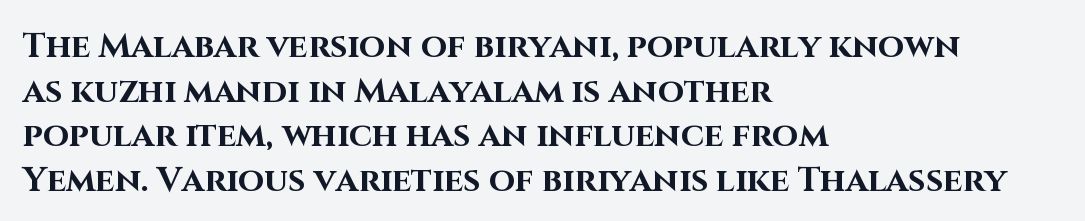
{"serif": "no", "italic": "no", "bold": "yes", "weight": "bold", "width": "normal", "stroke_contrast": "high", "x_height": "large", "monospaced": "no", "underline": "no", "align": "left", "line_spacing": "normal", "line_spacing_ratio": 1.31, "letter_spacing": "normal", "letter_spacing_em": 0.0, "glyph_px": 34}
